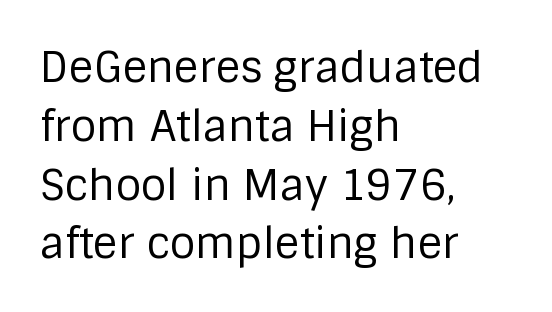
The image shows 42 px regular-weight sans-serif type, upright; set left-aligned, normal line spacing (1.4x), normal letter spacing, not underlined; low stroke contrast and a large x-height.
